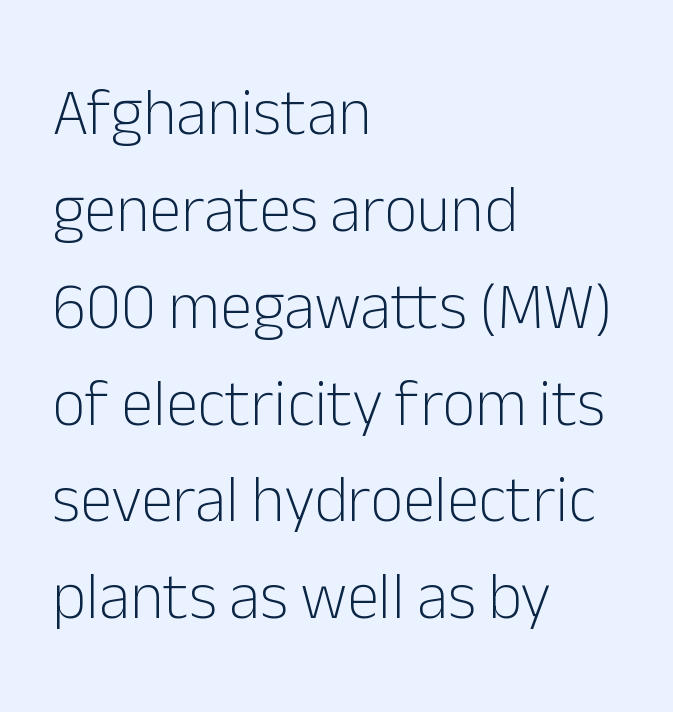
Q: Is the text bold? A: No.
Q: Is the text italic (slanted)? A: No, it is upright.
Q: Is the typeface a serif or a sans-serif typeface? A: Sans-serif.
Q: Is the text underlined? A: No.
Q: How is the paragraph aligned? A: Left-aligned.
Q: Is the spacing between letters normal or unusually wide? A: Normal.
Q: Is the spacing between lines tight, normal or loose? A: Normal.
Q: Width (condensed, normal, or wide)? A: Normal.
Q: Stroke contrast? A: Low.
Q: x-height? A: Medium.
Q: Monospaced? A: No.
